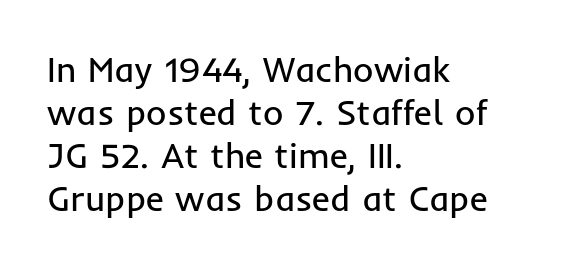
{"serif": "no", "italic": "no", "bold": "no", "weight": "regular", "width": "normal", "stroke_contrast": "low", "x_height": "medium", "monospaced": "no", "underline": "no", "align": "left", "line_spacing_ratio": 1.23, "letter_spacing": "normal", "letter_spacing_em": 0.0, "glyph_px": 35}
